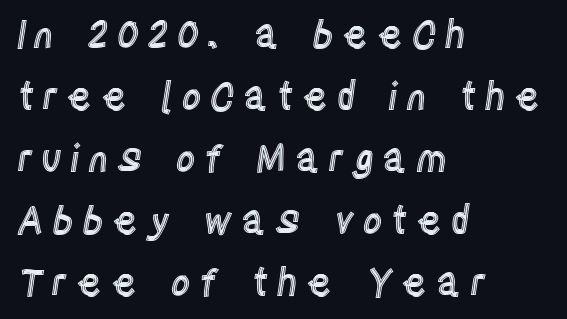
{"width": "condensed", "x_height": "large", "monospaced": "no", "underline": "no", "align": "left", "line_spacing": "normal", "line_spacing_ratio": 1.63, "letter_spacing": "wide", "letter_spacing_em": 0.21, "glyph_px": 38}
